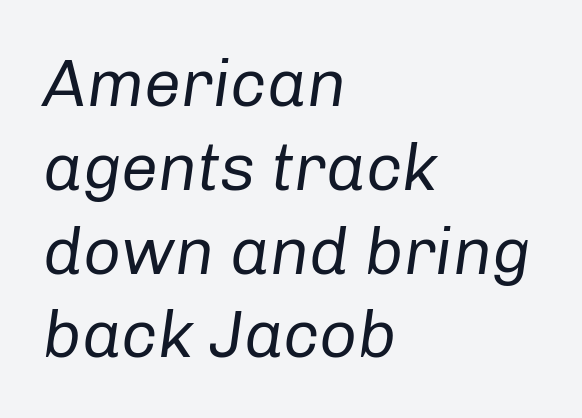
The face used here is proportionally spaced, like ordinary book or web type. Caption: multi-line text, flush left, ragged right. The letters sit at their default tracking, neither squeezed nor spread. The string is rendered with underlining switched off.
